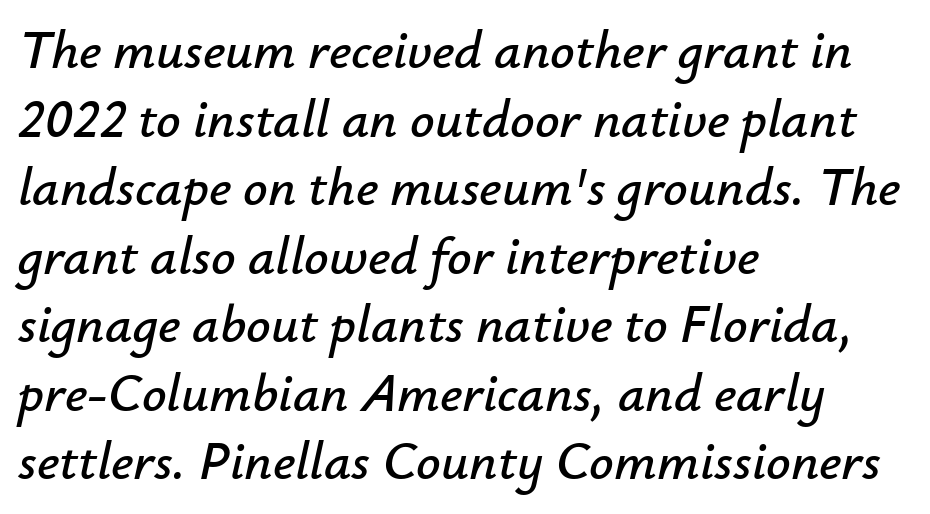
{"italic": "yes", "lean": "right", "slant_degrees": 12, "width": "normal", "stroke_contrast": "low", "x_height": "small", "monospaced": "no", "underline": "no", "align": "left", "line_spacing": "normal", "line_spacing_ratio": 1.27, "letter_spacing": "normal", "letter_spacing_em": 0.0, "glyph_px": 54}
